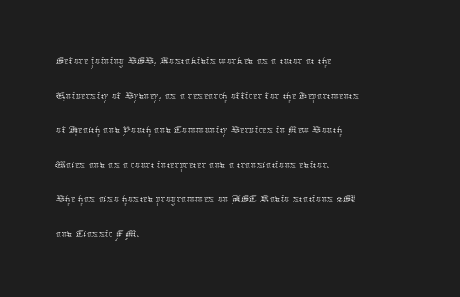
{"italic": "no", "bold": "no", "underline": "no", "align": "left", "line_spacing": "normal", "line_spacing_ratio": 1.33, "letter_spacing": "normal", "letter_spacing_em": 0.0, "glyph_px": 26}
